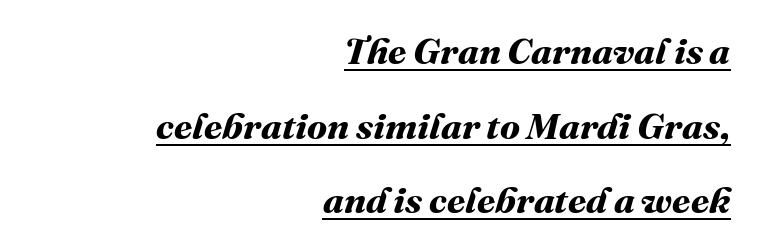
The image shows 37 px bold type; set right-aligned, loose line spacing (2.02x), normal letter spacing, underlined; medium stroke contrast and a medium x-height.
